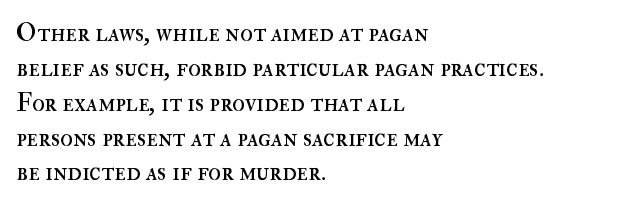
The strip under each line holds only bare page. Short note: letters normally spaced. The axis of the letterforms is exactly vertical. Line spacing here is normal. The rendering anchors every line to the left-hand side.
